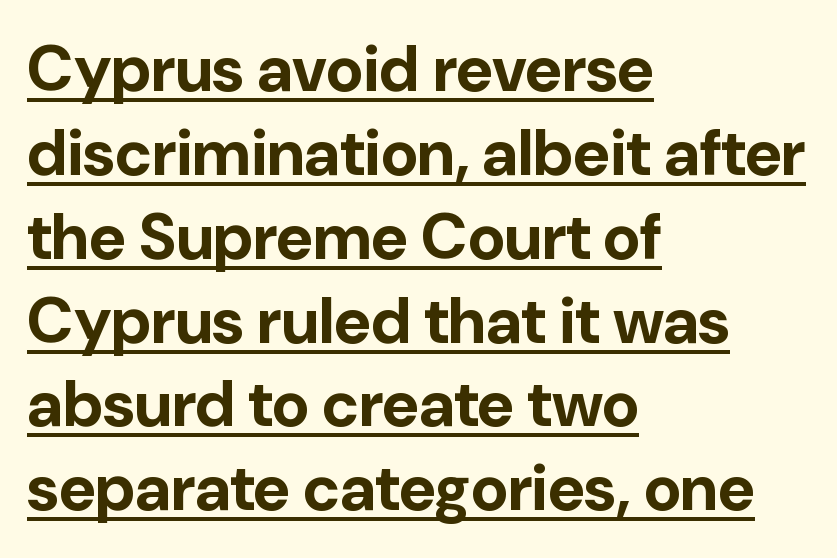
{"serif": "no", "italic": "no", "bold": "yes", "weight": "bold", "width": "normal", "stroke_contrast": "low", "x_height": "medium", "monospaced": "no", "underline": "yes", "align": "left", "line_spacing": "normal", "line_spacing_ratio": 1.31, "letter_spacing": "normal", "letter_spacing_em": 0.0, "glyph_px": 64}
